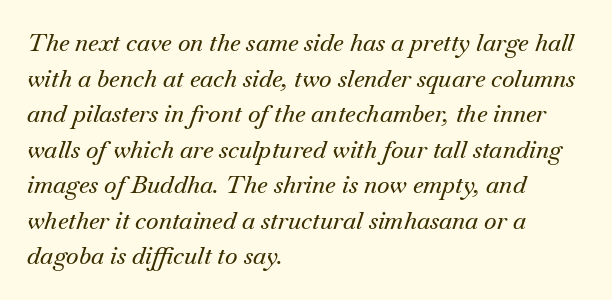
{"italic": "yes", "lean": "right", "slant_degrees": 18, "underline": "no", "align": "left", "line_spacing": "normal", "line_spacing_ratio": 1.48, "letter_spacing": "normal", "letter_spacing_em": 0.0, "glyph_px": 24}
